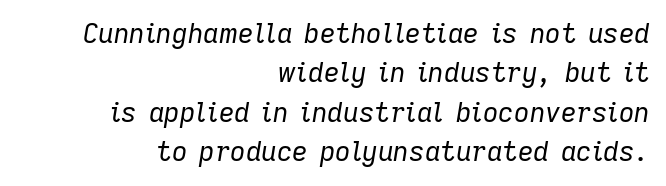
The image shows 27 px text type, italic (leaning right); set right-aligned, normal line spacing (1.46x), normal letter spacing, not underlined.
